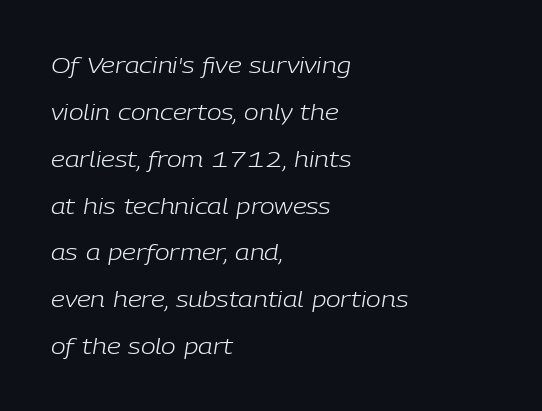
The image shows 22 px text type, italic (leaning right); set left-aligned, loose line spacing (2.13x), normal letter spacing, not underlined.
